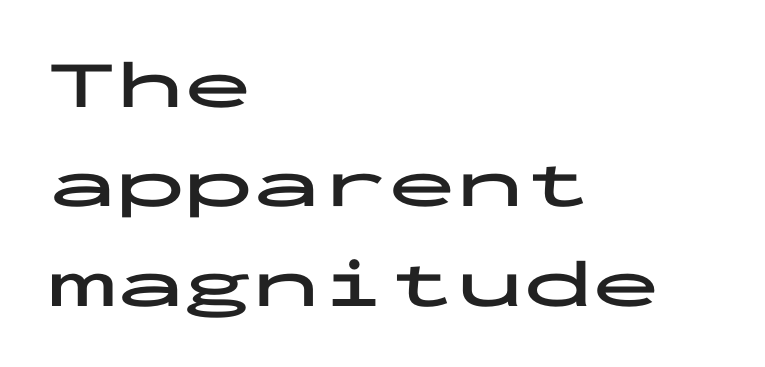
{"serif": "no", "italic": "no", "bold": "yes", "weight": "bold", "width": "wide", "stroke_contrast": "low", "x_height": "medium", "monospaced": "yes", "underline": "no", "align": "left", "line_spacing": "normal", "line_spacing_ratio": 1.46, "letter_spacing": "normal", "letter_spacing_em": 0.0, "glyph_px": 68}
